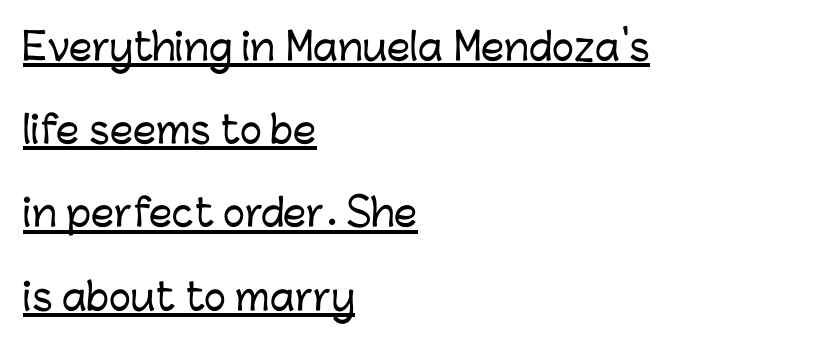
{"serif": "no", "italic": "no", "width": "normal", "stroke_contrast": "low", "x_height": "medium", "monospaced": "no", "underline": "yes", "align": "left", "line_spacing": "loose", "line_spacing_ratio": 2.25, "letter_spacing": "normal", "letter_spacing_em": 0.0, "glyph_px": 37}
